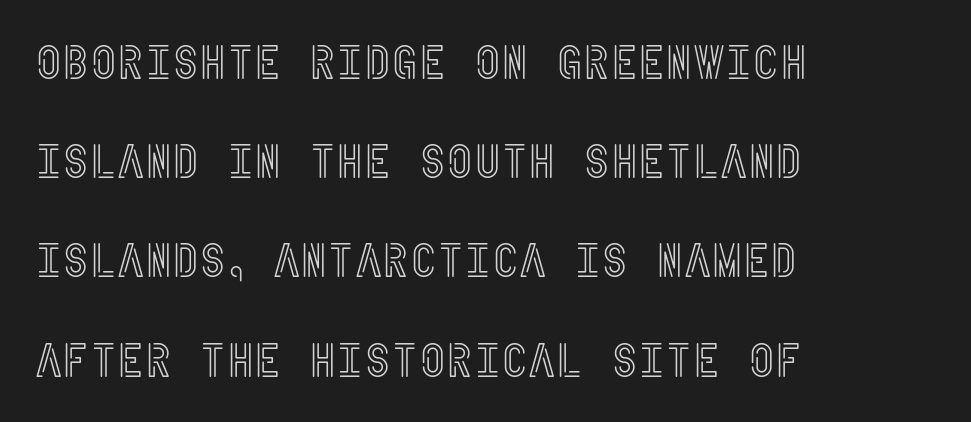
Q: Is the text italic (slanted)? A: No, it is upright.
Q: Is the text underlined? A: No.
Q: How is the paragraph aligned? A: Left-aligned.
Q: Is the spacing between letters normal or unusually wide? A: Normal.
Q: Is the spacing between lines tight, normal or loose? A: Loose.
Q: Width (condensed, normal, or wide)? A: Condensed.
Q: x-height? A: Large.
